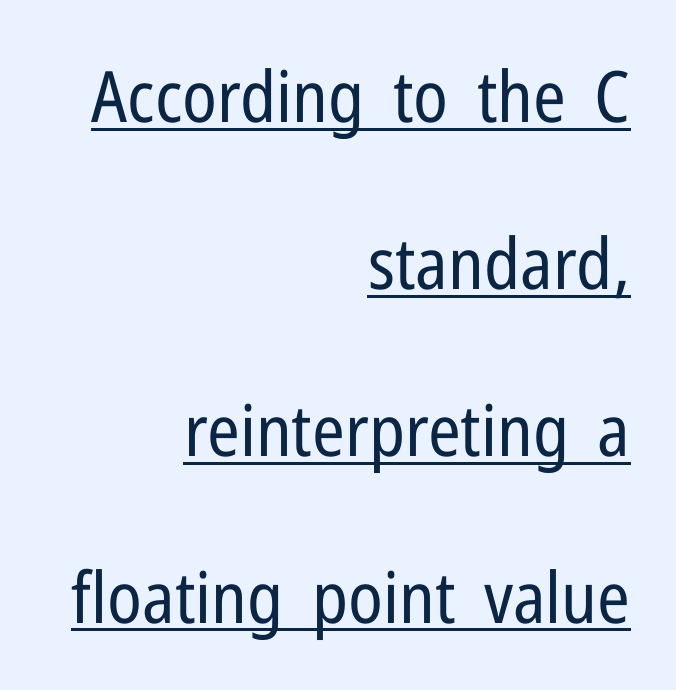
The letters stand straight up with perfectly vertical stems. This sample has the flowing, uneven cadence of proportional lettering. In terms of letterform style, serifs are entirely absent. These characters rest on top of a visible drawn line. Horizontal bands of white between lines are thick stripes. This rendering leaves character spacing at its baseline value.
